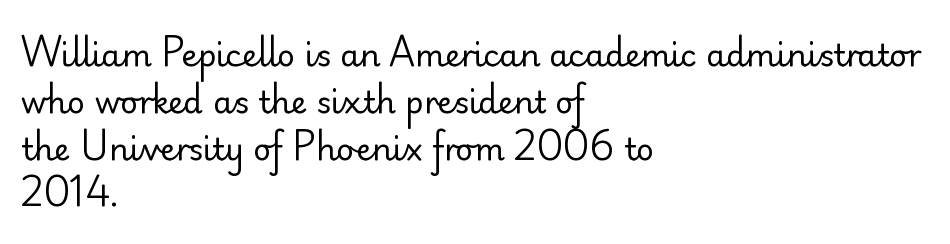
The image shows 31 px regular-weight sans-serif type, upright; set left-aligned, normal line spacing (1.51x), normal letter spacing, not underlined; low stroke contrast and a small x-height.
